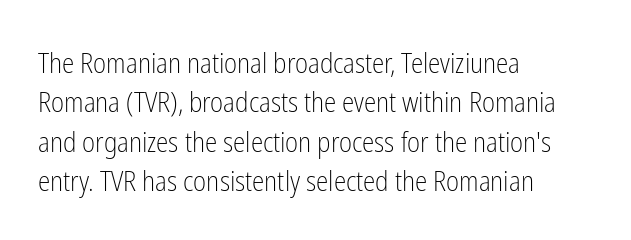
The image shows 28 px light, condensed sans-serif type, upright; set left-aligned, normal line spacing (1.41x), normal letter spacing, not underlined; low stroke contrast and a medium x-height.
